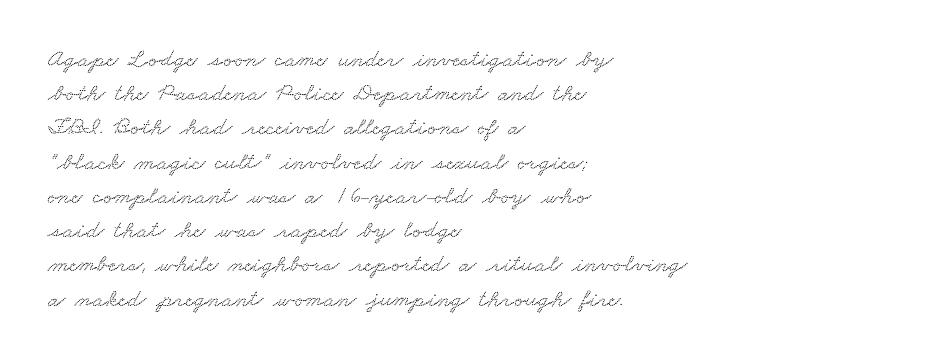
Q: Is the text underlined? A: No.
Q: How is the paragraph aligned? A: Left-aligned.
Q: Is the spacing between letters normal or unusually wide? A: Normal.
Q: Is the spacing between lines tight, normal or loose? A: Normal.
